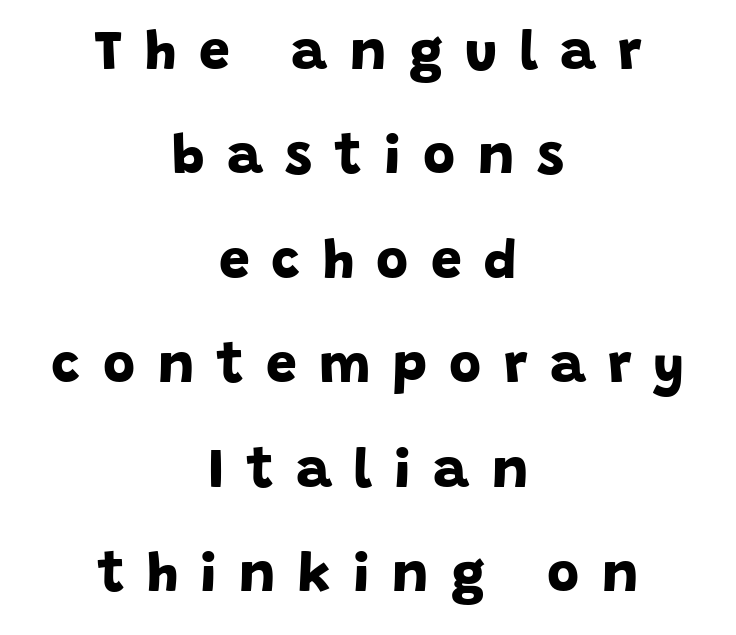
Q: Is the text bold? A: Yes.
Q: Is the typeface a serif or a sans-serif typeface? A: Sans-serif.
Q: Is the text underlined? A: No.
Q: How is the paragraph aligned? A: Centered.
Q: Is the spacing between letters normal or unusually wide? A: Unusually wide.
Q: Is the spacing between lines tight, normal or loose? A: Loose.
Q: Width (condensed, normal, or wide)? A: Normal.
Q: Stroke contrast? A: Low.
Q: x-height? A: Large.
Q: Monospaced? A: No.
